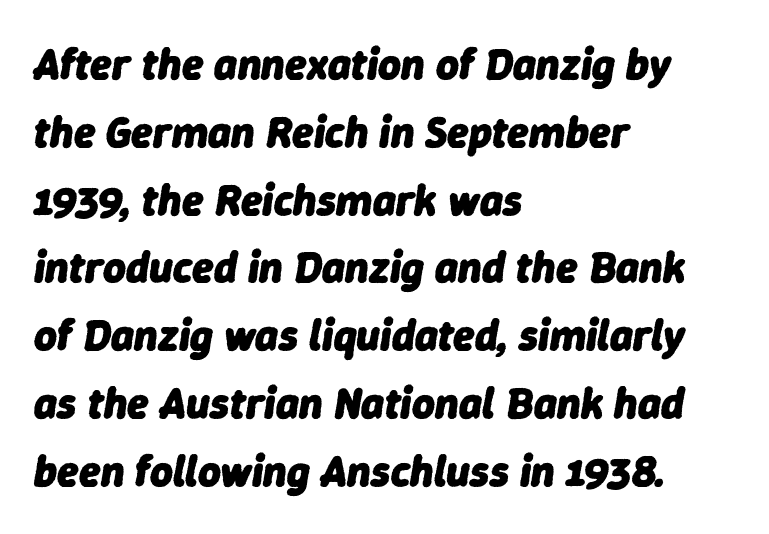
{"italic": "yes", "lean": "right", "slant_degrees": 9, "bold": "yes", "weight": "heavy", "width": "normal", "stroke_contrast": "low", "x_height": "medium", "monospaced": "no", "underline": "no", "align": "left", "line_spacing": "normal", "line_spacing_ratio": 1.54, "letter_spacing": "normal", "letter_spacing_em": 0.0, "glyph_px": 44}
